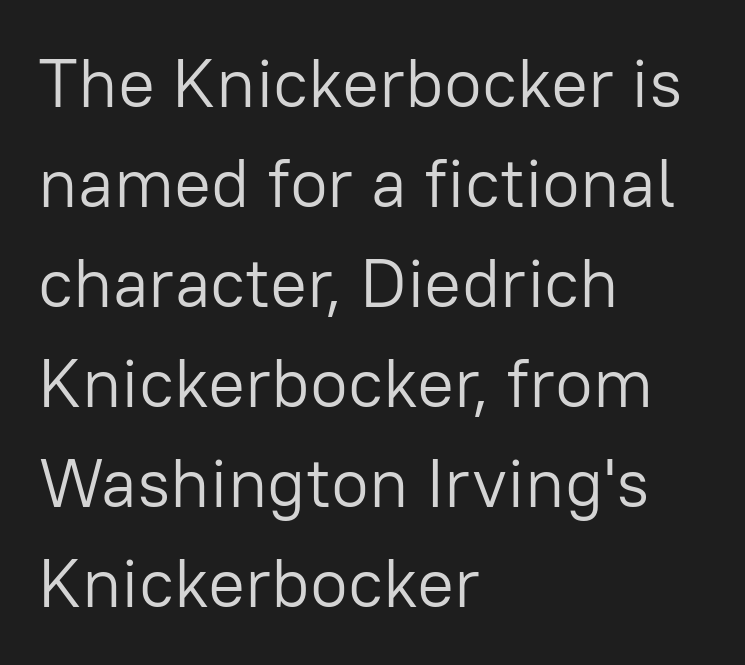
The image shows 69 px light sans-serif type, upright; set left-aligned, normal line spacing (1.45x), normal letter spacing, not underlined; low stroke contrast and a medium x-height.
